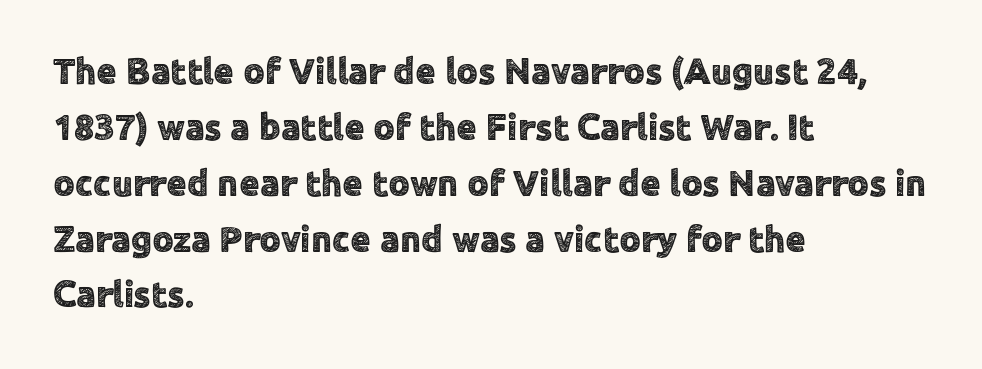
The letters carry no serifs — their stems end cleanly without finishing strokes. Note the varied advance widths — an 'i' is clearly narrower than an 'm'. Each new line begins a customary step beneath the previous one. The line texture is even and compact thanks to regular tracking. Layout note: lines flush left. A bare baseline throughout the passage.
